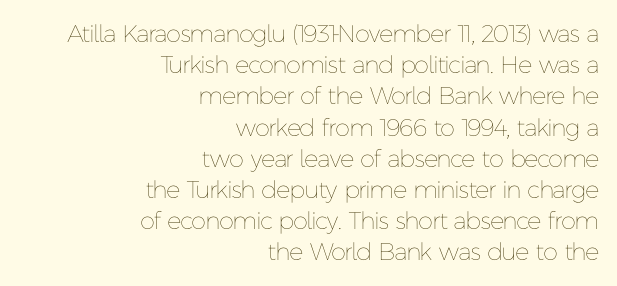
The strokes carry an ordinary text weight at most. Regarding leading, the lines here are spaced in the standard way. Nope, not italic — everything's standing straight. The passage shown has conventional tracking throughout.
